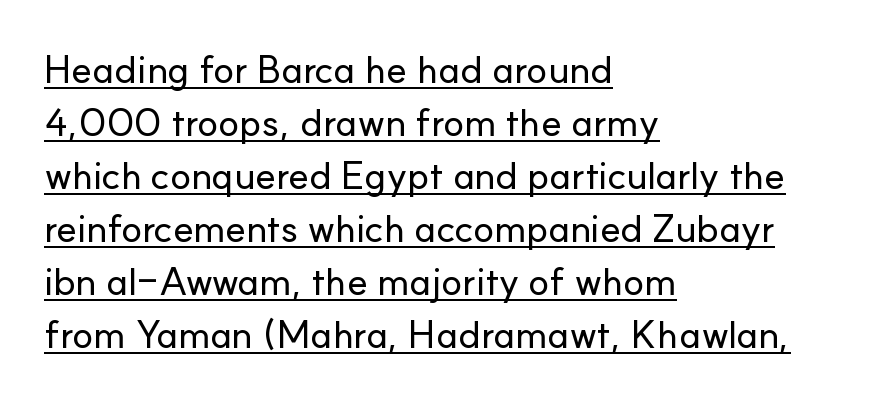
The image shows 39 px sans-serif type, upright; set left-aligned, normal line spacing (1.36x), normal letter spacing, underlined; low stroke contrast and a small x-height.
